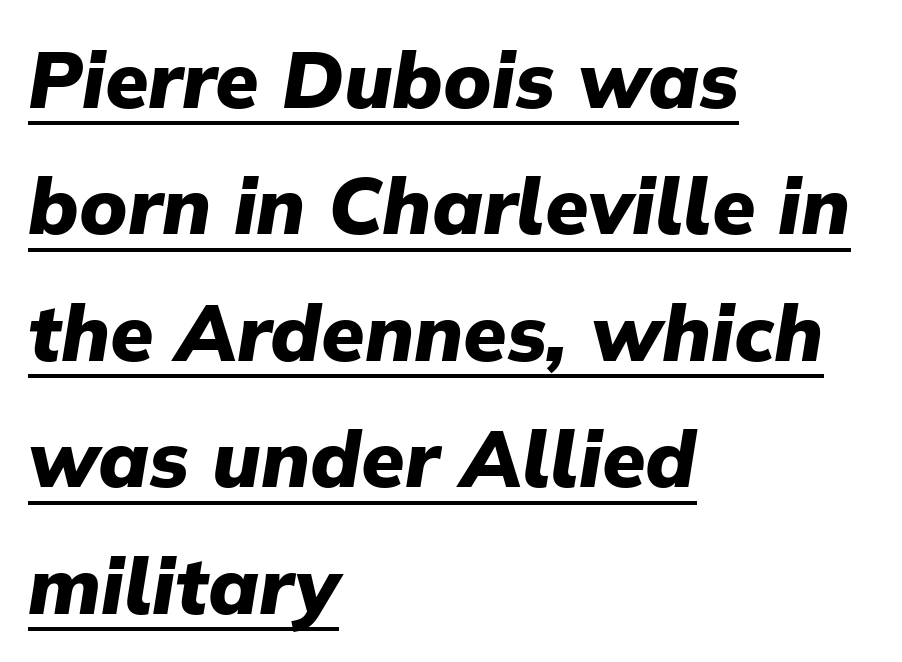
The passage is arranged the way most books set body copy — flush left. Rows of type keep a routine distance in the vertical direction. Notice how the stems are inclined rather than vertical — that's the hallmark of italics. Students, this is bold: see how much ink each stroke carries. The letterforms sit shoulder to shoulder at normal distance.
